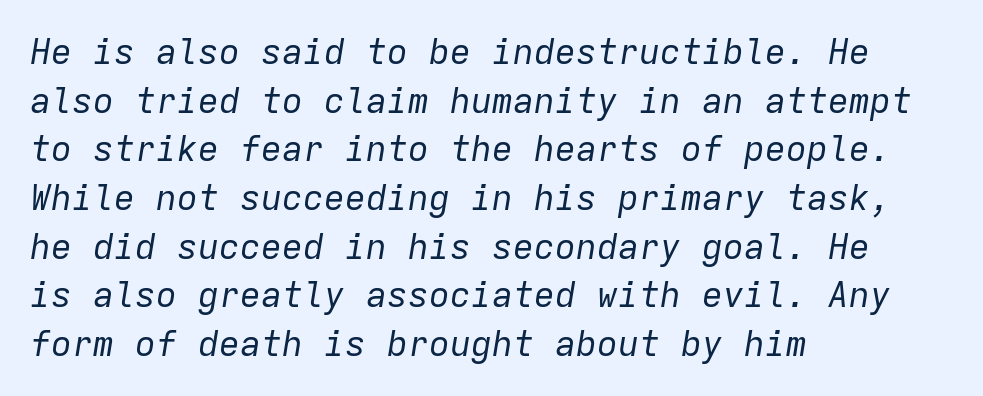
Q: Is the text bold? A: No.
Q: Is the text italic (slanted)? A: Yes, it leans right by about 9 degrees.
Q: Is the text underlined? A: No.
Q: How is the paragraph aligned? A: Left-aligned.
Q: Is the spacing between letters normal or unusually wide? A: Normal.
Q: Is the spacing between lines tight, normal or loose? A: Normal.
Q: Width (condensed, normal, or wide)? A: Normal.
Q: Stroke contrast? A: Low.
Q: x-height? A: Medium.
Q: Monospaced? A: Yes.
